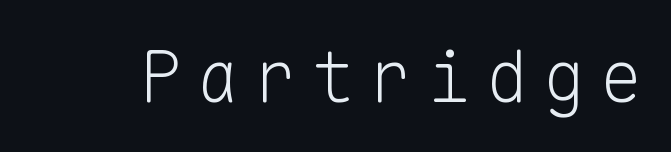
{"serif": "no", "italic": "no", "bold": "no", "weight": "light", "width": "normal", "stroke_contrast": "low", "x_height": "medium", "monospaced": "yes", "underline": "no", "letter_spacing": "wide", "letter_spacing_em": 0.2, "glyph_px": 72}
